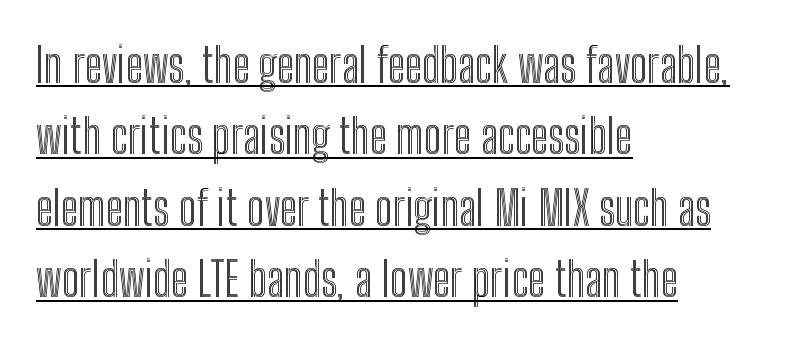
Q: Is the text italic (slanted)? A: No, it is upright.
Q: Is the text underlined? A: Yes.
Q: How is the paragraph aligned? A: Left-aligned.
Q: Is the spacing between letters normal or unusually wide? A: Normal.
Q: Is the spacing between lines tight, normal or loose? A: Normal.
Q: Width (condensed, normal, or wide)? A: Condensed.
Q: x-height? A: Medium.
Q: Monospaced? A: No.
